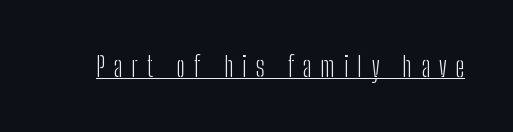
The image shows 28 px light, condensed sans-serif type, upright; set unusually wide letter spacing (+0.32 em), underlined; low stroke contrast and a medium x-height.
